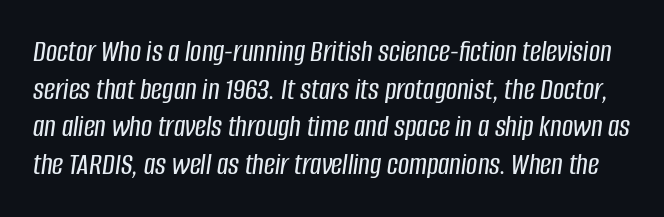
Q: Is the text italic (slanted)? A: Yes, it leans right by about 8 degrees.
Q: Is the text underlined? A: No.
Q: Is the spacing between letters normal or unusually wide? A: Normal.
Q: Width (condensed, normal, or wide)? A: Condensed.
Q: Stroke contrast? A: Low.
Q: x-height? A: Large.
Q: Monospaced? A: No.
